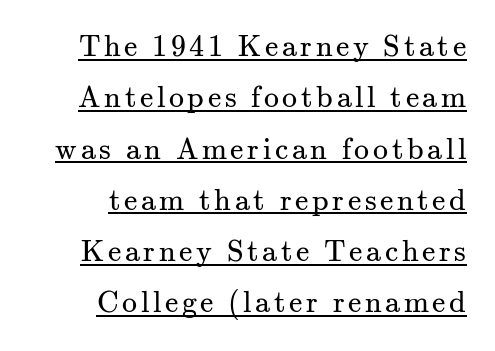
The image shows 30 px regular-weight serif type, upright; set right-aligned, line spacing 1.71x, underlined; medium stroke contrast and a small x-height.
